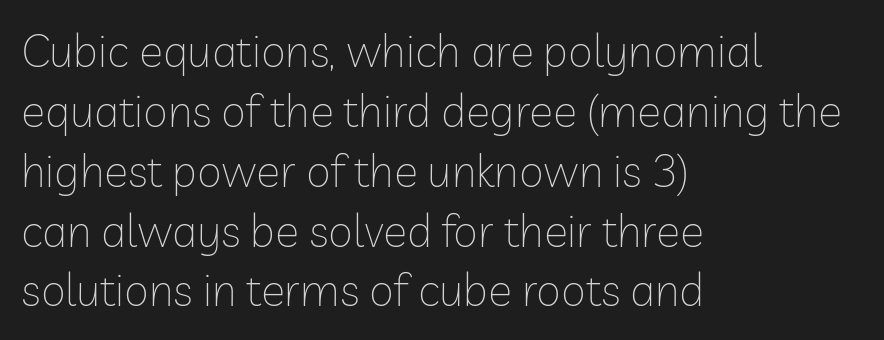
How are the letters spaced? Ordinarily, with no added tracking. These lines are rendered in a variable-pitch font. Caption: multi-line text, flush left, ragged right. Underline: absent.
